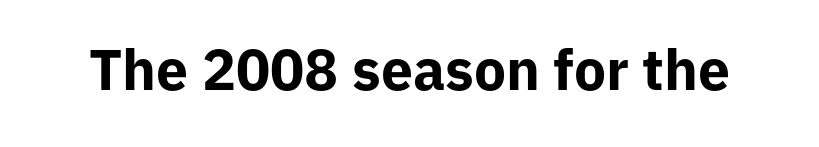
Q: Is the text bold? A: Yes.
Q: Is the text italic (slanted)? A: No, it is upright.
Q: Is the typeface a serif or a sans-serif typeface? A: Sans-serif.
Q: Is the text underlined? A: No.
Q: Is the spacing between letters normal or unusually wide? A: Normal.
Q: Width (condensed, normal, or wide)? A: Normal.
Q: Stroke contrast? A: Low.
Q: x-height? A: Medium.
Q: Monospaced? A: No.
